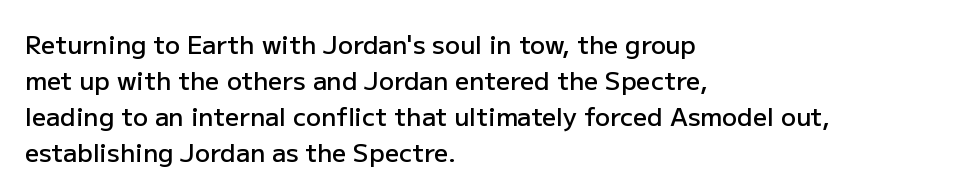
The image shows 25 px text type, upright; set left-aligned, normal line spacing (1.44x), normal letter spacing, not underlined.
